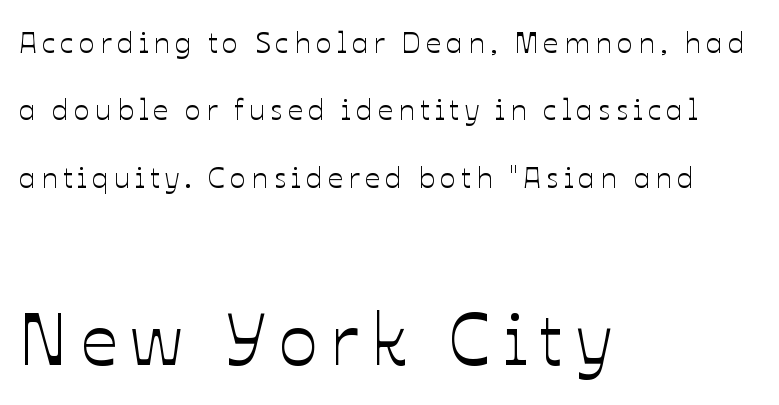
{"italic": "no", "width": "normal", "stroke_contrast": "low", "x_height": "medium", "monospaced": "no", "underline": "no", "align": "left", "line_spacing": "loose", "line_spacing_ratio": 2.25, "larger_block": "second", "size_ratio": 2.47, "glyph_px": 74}
